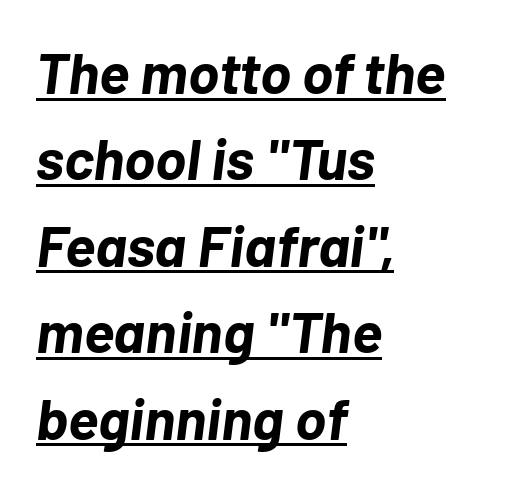
{"italic": "yes", "lean": "right", "slant_degrees": 7, "bold": "yes", "weight": "bold", "width": "normal", "stroke_contrast": "low", "x_height": "medium", "monospaced": "no", "underline": "yes", "align": "left", "line_spacing": "normal", "line_spacing_ratio": 1.49, "letter_spacing": "normal", "letter_spacing_em": 0.0, "glyph_px": 58}
